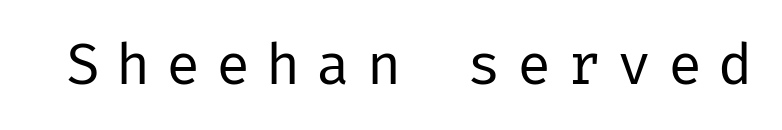
{"serif": "no", "italic": "no", "bold": "no", "weight": "regular", "width": "normal", "stroke_contrast": "low", "x_height": "medium", "underline": "no", "letter_spacing": "wide", "letter_spacing_em": 0.28, "glyph_px": 57}
